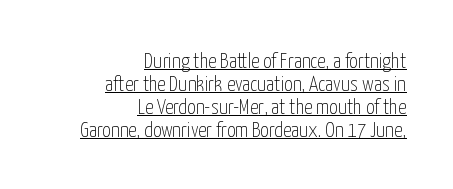
Q: Is the text bold? A: No.
Q: Is the text italic (slanted)? A: No, it is upright.
Q: Is the text underlined? A: Yes.
Q: How is the paragraph aligned? A: Right-aligned.
Q: Is the spacing between letters normal or unusually wide? A: Normal.
Q: Is the spacing between lines tight, normal or loose? A: Tight.
